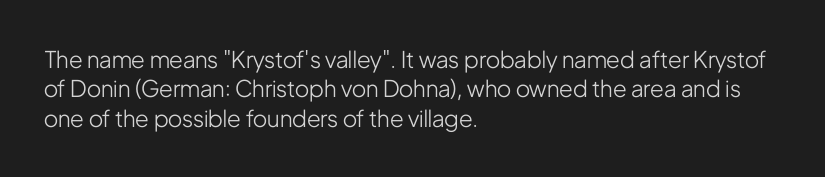
It's the straight-up-and-down kind of type. The face used here is rendered with its standard letterfit. The setting favours the left margin, as ordinary paragraphs usually do. This is not heavy type; no bold has been used. Interline gaps are of average width in this sample.
